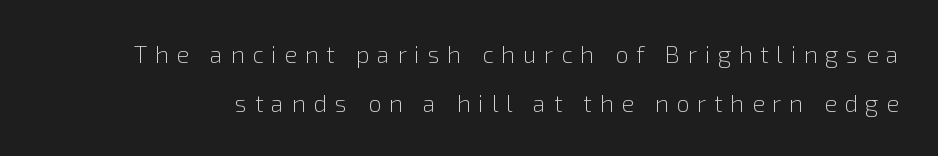
Q: Is the text bold? A: No.
Q: Is the text italic (slanted)? A: No, it is upright.
Q: Is the text underlined? A: No.
Q: Is the spacing between letters normal or unusually wide? A: Unusually wide.
Q: Is the spacing between lines tight, normal or loose? A: Loose.
